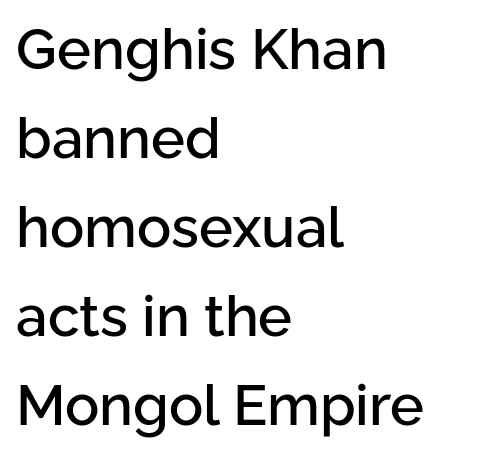
The image shows 57 px sans-serif type, upright; set left-aligned, normal line spacing (1.56x), normal letter spacing, not underlined; low stroke contrast and a medium x-height.
